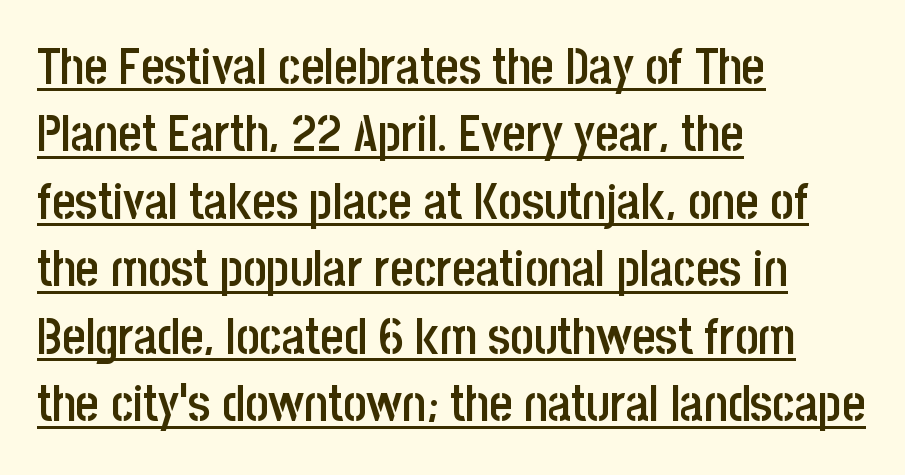
Q: Is the text bold? A: Semi-bold.
Q: Is the text italic (slanted)? A: No, it is upright.
Q: Is the typeface a serif or a sans-serif typeface? A: Sans-serif.
Q: Is the text underlined? A: Yes.
Q: How is the paragraph aligned? A: Left-aligned.
Q: Is the spacing between letters normal or unusually wide? A: Normal.
Q: Is the spacing between lines tight, normal or loose? A: Normal.
Q: Width (condensed, normal, or wide)? A: Condensed.
Q: Stroke contrast? A: Low.
Q: x-height? A: Large.
Q: Monospaced? A: No.
